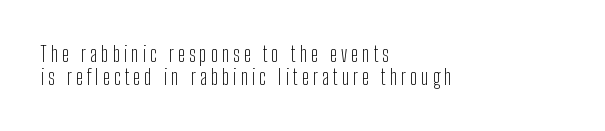
Horizontal bands of white between lines are thin slivers. Compared with a typical body face, this is equally light or lighter still. The ragged edge is on the right, which tells us the setting is flush left. The glyphs are unaccompanied by any horizontal stroke below them. Posture: upright roman.
